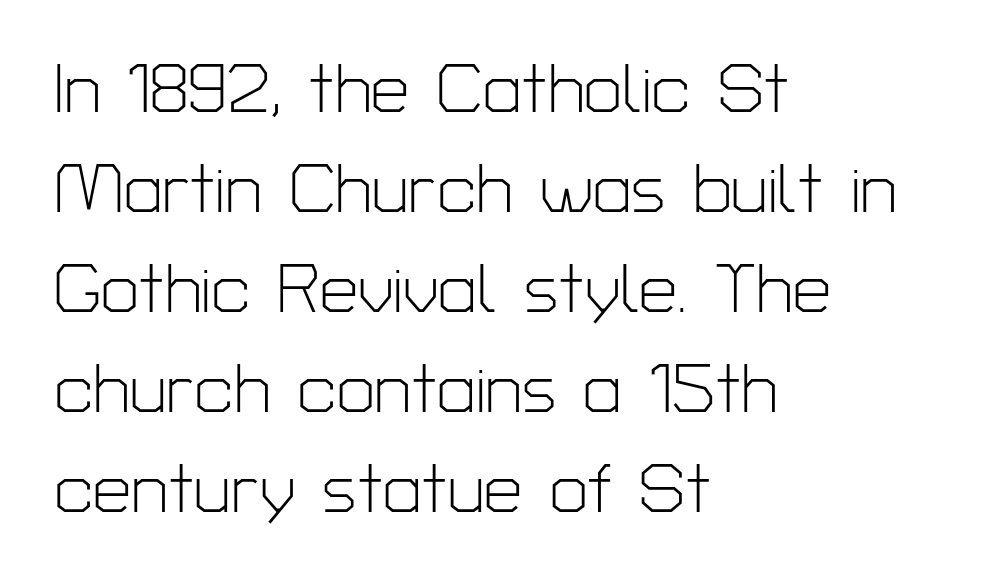
{"serif": "no", "italic": "no", "bold": "no", "weight": "light", "width": "normal", "stroke_contrast": "low", "x_height": "medium", "monospaced": "no", "underline": "no", "align": "left", "line_spacing": "normal", "line_spacing_ratio": 1.47, "letter_spacing": "normal", "letter_spacing_em": 0.0, "glyph_px": 68}
